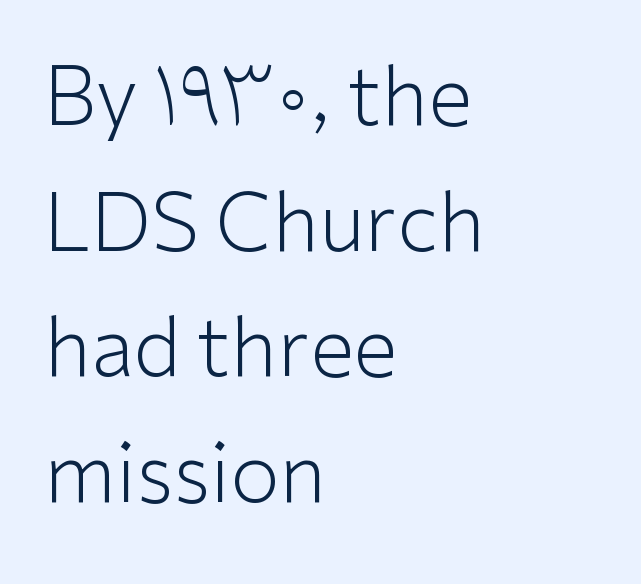
Q: Is the text bold? A: No.
Q: Is the text italic (slanted)? A: No, it is upright.
Q: Is the typeface a serif or a sans-serif typeface? A: Sans-serif.
Q: Is the text underlined? A: No.
Q: How is the paragraph aligned? A: Left-aligned.
Q: Is the spacing between letters normal or unusually wide? A: Normal.
Q: Is the spacing between lines tight, normal or loose? A: Normal.
Q: Width (condensed, normal, or wide)? A: Normal.
Q: Stroke contrast? A: Low.
Q: x-height? A: Medium.
Q: Monospaced? A: No.
